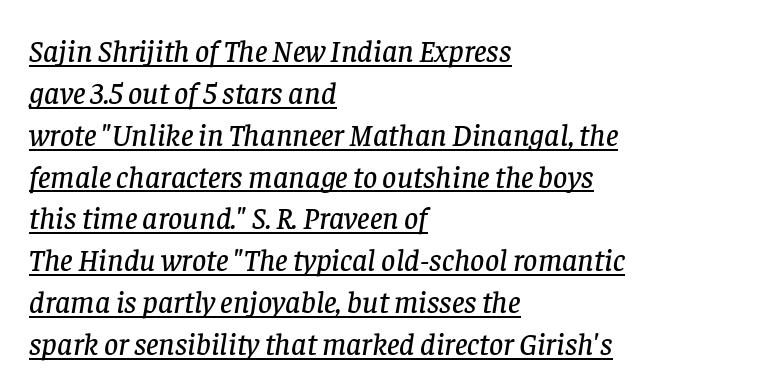
Q: Is the text italic (slanted)? A: Yes, it leans right by about 8 degrees.
Q: Is the typeface a serif or a sans-serif typeface? A: Serif.
Q: Is the text underlined? A: Yes.
Q: How is the paragraph aligned? A: Left-aligned.
Q: Is the spacing between letters normal or unusually wide? A: Normal.
Q: Is the spacing between lines tight, normal or loose? A: Normal.
Q: Width (condensed, normal, or wide)? A: Normal.
Q: Stroke contrast? A: Low.
Q: x-height? A: Large.
Q: Monospaced? A: No.
